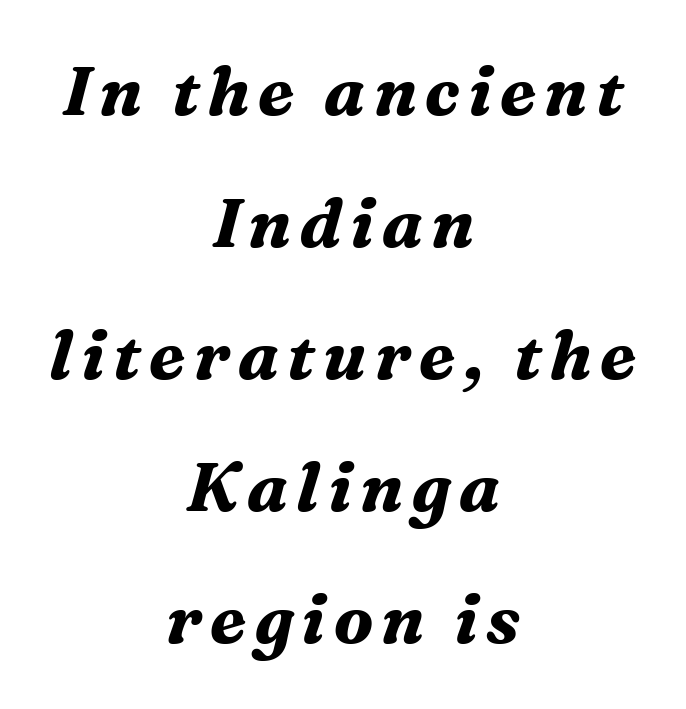
{"serif": "yes", "italic": "yes", "lean": "right", "slant_degrees": 16, "bold": "yes", "weight": "bold", "width": "normal", "stroke_contrast": "medium", "x_height": "medium", "monospaced": "no", "underline": "no", "align": "center", "line_spacing": "loose", "line_spacing_ratio": 1.94, "glyph_px": 68}
